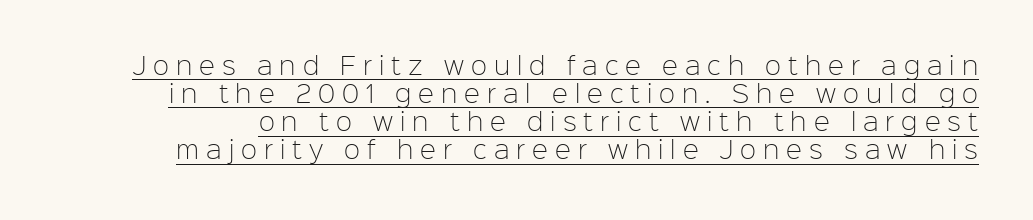
The image shows 24 px text type, upright; set line spacing 1.17x, unusually wide letter spacing (+0.29 em), underlined.
